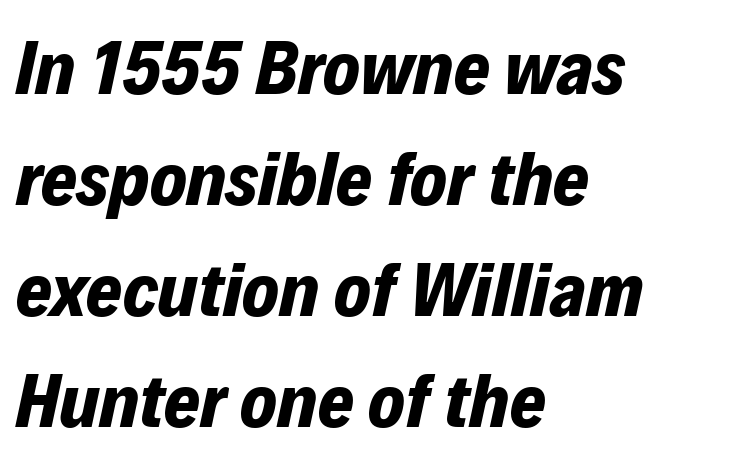
Q: Is the text bold? A: Yes.
Q: Is the text italic (slanted)? A: Yes, it leans right by about 12 degrees.
Q: Is the text underlined? A: No.
Q: How is the paragraph aligned? A: Left-aligned.
Q: Is the spacing between letters normal or unusually wide? A: Normal.
Q: Is the spacing between lines tight, normal or loose? A: Normal.
Q: Width (condensed, normal, or wide)? A: Normal.
Q: Stroke contrast? A: Low.
Q: x-height? A: Medium.
Q: Monospaced? A: No.
